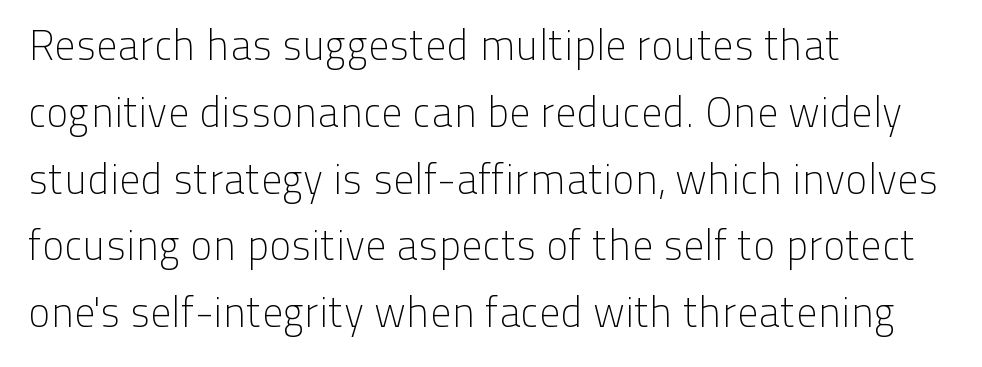
The image shows 42 px light sans-serif type, upright; set left-aligned, normal line spacing (1.59x), normal letter spacing, not underlined; low stroke contrast and a medium x-height.
